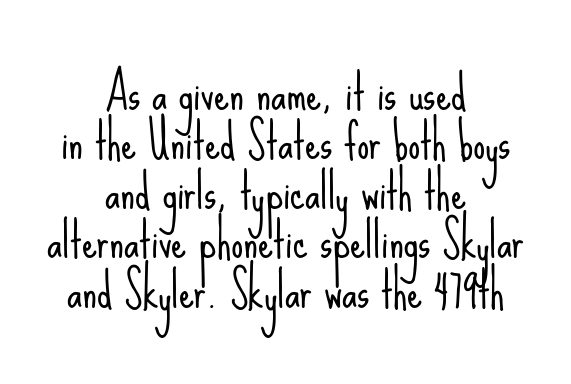
Q: Is the text bold? A: No.
Q: Is the text italic (slanted)? A: No, it is upright.
Q: Is the typeface a serif or a sans-serif typeface? A: Sans-serif.
Q: Is the text underlined? A: No.
Q: How is the paragraph aligned? A: Centered.
Q: Is the spacing between letters normal or unusually wide? A: Normal.
Q: Is the spacing between lines tight, normal or loose? A: Tight.
Q: Width (condensed, normal, or wide)? A: Condensed.
Q: Stroke contrast? A: Low.
Q: x-height? A: Small.
Q: Monospaced? A: No.
